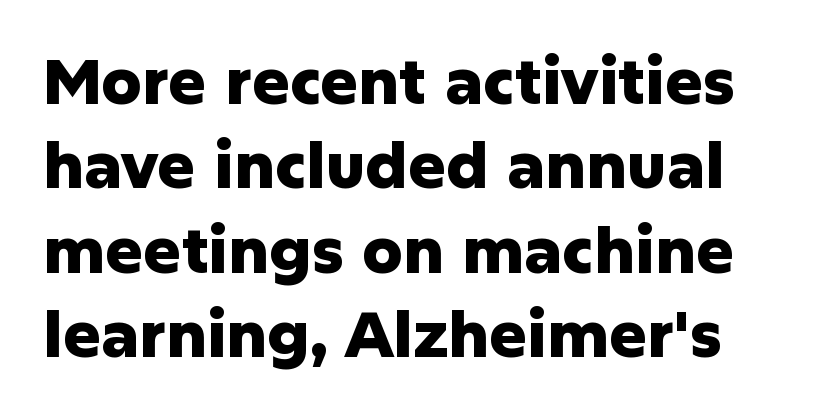
{"serif": "no", "italic": "no", "bold": "yes", "weight": "heavy", "width": "normal", "stroke_contrast": "low", "x_height": "medium", "monospaced": "no", "underline": "no", "line_spacing": "normal", "line_spacing_ratio": 1.34, "letter_spacing": "normal", "letter_spacing_em": 0.0, "glyph_px": 63}
